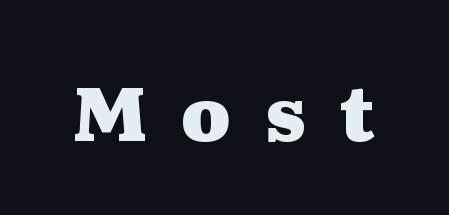
{"serif": "yes", "italic": "no", "bold": "yes", "weight": "heavy", "width": "wide", "stroke_contrast": "medium", "x_height": "medium", "monospaced": "no", "underline": "no", "letter_spacing": "wide", "letter_spacing_em": 0.46, "glyph_px": 75}
